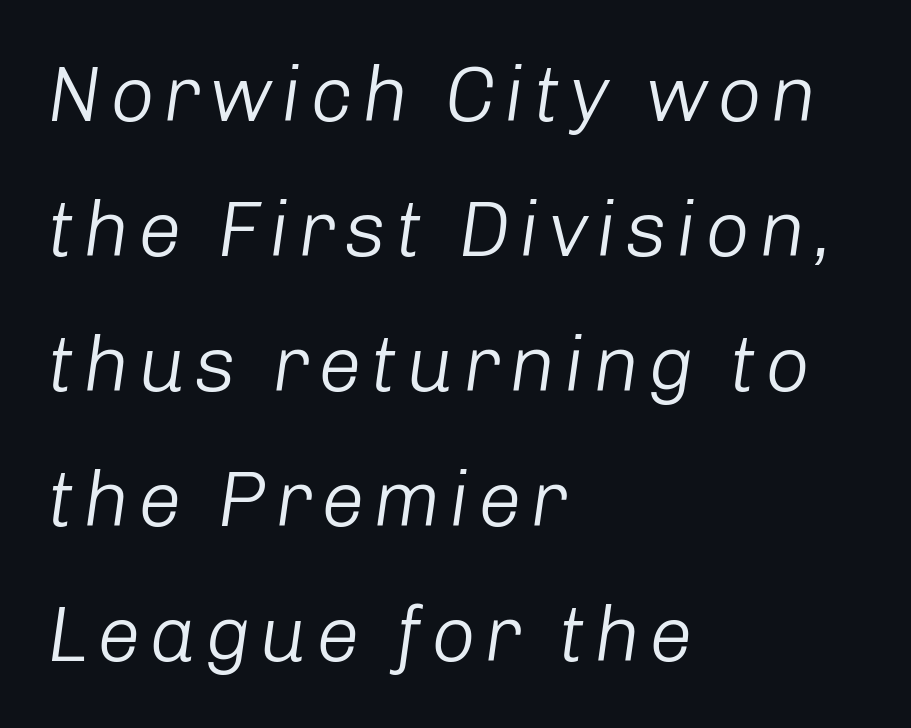
The letters advance in unequal steps, a hallmark of proportional type. The face used here has a pronounced slope to its letters. No extra ink here — the face is not bold. Has an underline been added? It has not. If you drew a ruler down the left edge, every line would touch it.
